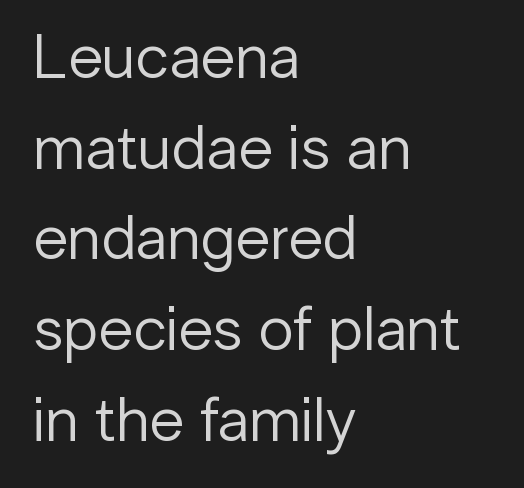
Proportional: the letters do not fall into vertical columns. These lines keep a tight, regular rhythm from letter to letter. Counters stay open thanks to moderate or lighter strokes. This sample is left-justified, so line endings fall wherever the words run out. Descender tails drop into unmarked territory.
